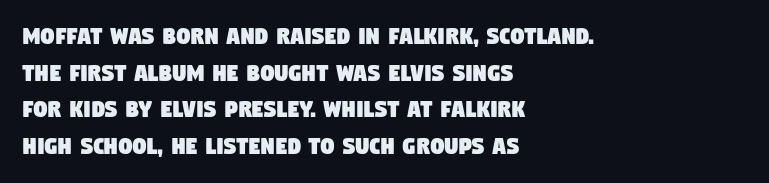
{"underline": "no", "align": "left", "line_spacing": "normal", "line_spacing_ratio": 1.36, "letter_spacing": "normal", "letter_spacing_em": 0.0, "glyph_px": 27}
